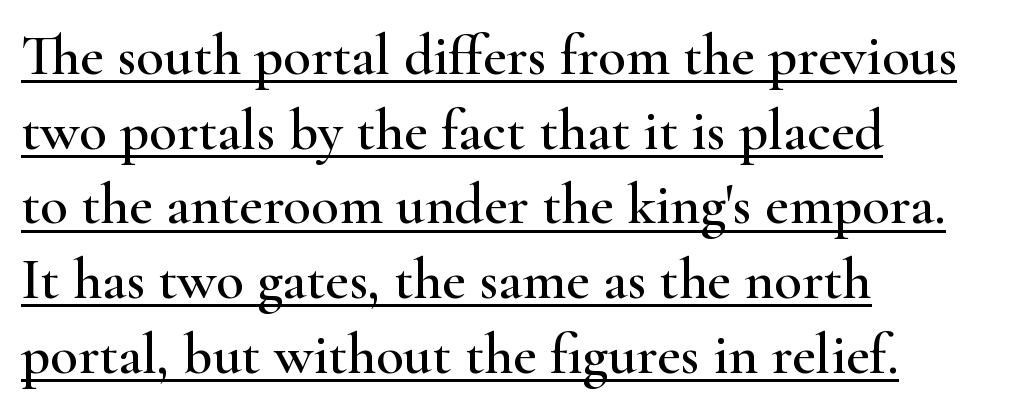
{"serif": "yes", "italic": "no", "width": "wide", "stroke_contrast": "high", "x_height": "small", "monospaced": "no", "underline": "yes", "align": "left", "line_spacing": "normal", "line_spacing_ratio": 1.31, "letter_spacing": "normal", "letter_spacing_em": 0.0, "glyph_px": 57}
